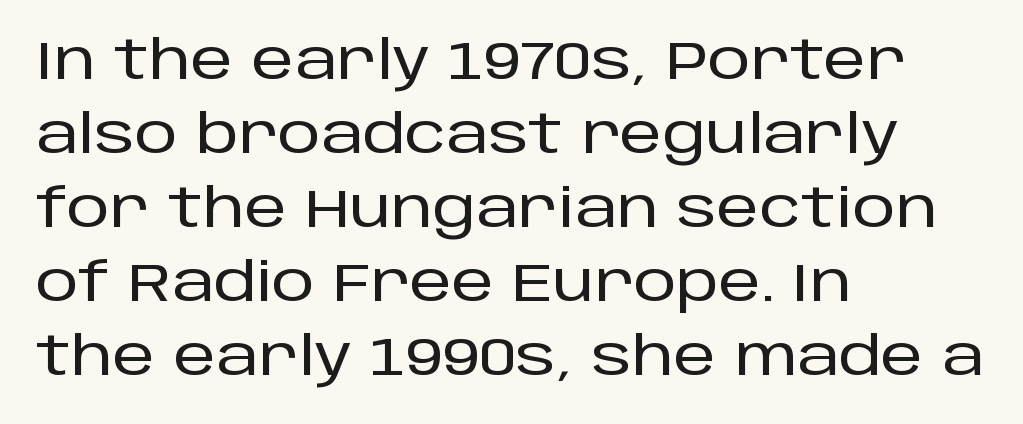
Note the varied advance widths — an 'i' is clearly narrower than an 'm'. The horizontal fit of the characters is conventional and even. The string is rendered with underlining switched off. All the whitespace from short lines collects on the right.
